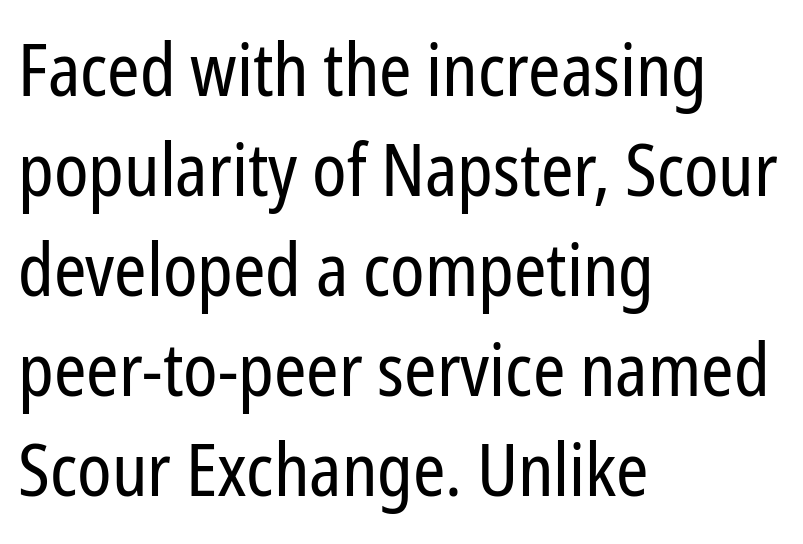
Q: Is the text bold? A: No.
Q: Is the text italic (slanted)? A: No, it is upright.
Q: Is the typeface a serif or a sans-serif typeface? A: Sans-serif.
Q: Is the text underlined? A: No.
Q: How is the paragraph aligned? A: Left-aligned.
Q: Is the spacing between letters normal or unusually wide? A: Normal.
Q: Is the spacing between lines tight, normal or loose? A: Normal.
Q: Width (condensed, normal, or wide)? A: Condensed.
Q: Stroke contrast? A: Low.
Q: x-height? A: Medium.
Q: Monospaced? A: No.
